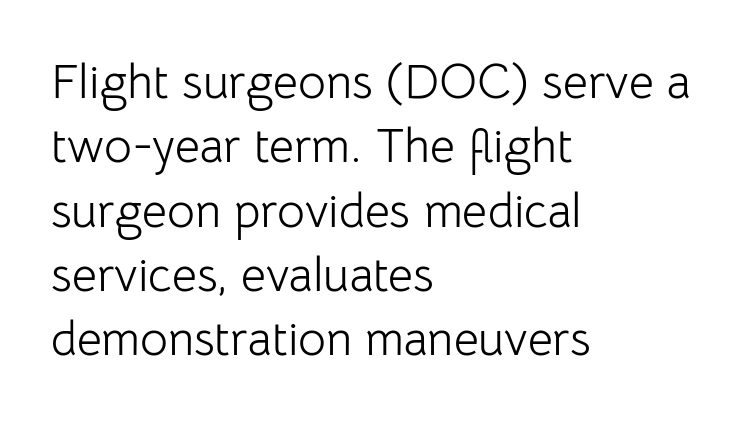
{"serif": "no", "italic": "no", "bold": "no", "weight": "light", "width": "normal", "stroke_contrast": "low", "x_height": "medium", "monospaced": "no", "underline": "no", "align": "left", "line_spacing": "normal", "line_spacing_ratio": 1.34, "letter_spacing": "normal", "letter_spacing_em": 0.0, "glyph_px": 48}
